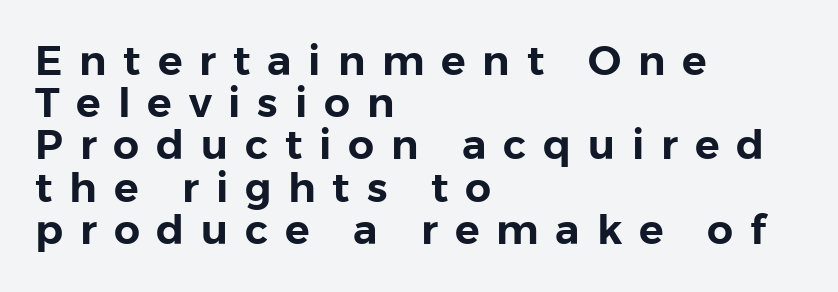
Q: Is the text italic (slanted)? A: No, it is upright.
Q: Is the typeface a serif or a sans-serif typeface? A: Sans-serif.
Q: Is the text underlined? A: No.
Q: How is the paragraph aligned? A: Left-aligned.
Q: Is the spacing between letters normal or unusually wide? A: Unusually wide.
Q: Is the spacing between lines tight, normal or loose? A: Tight.
Q: Width (condensed, normal, or wide)? A: Normal.
Q: Stroke contrast? A: Low.
Q: x-height? A: Medium.
Q: Monospaced? A: No.
